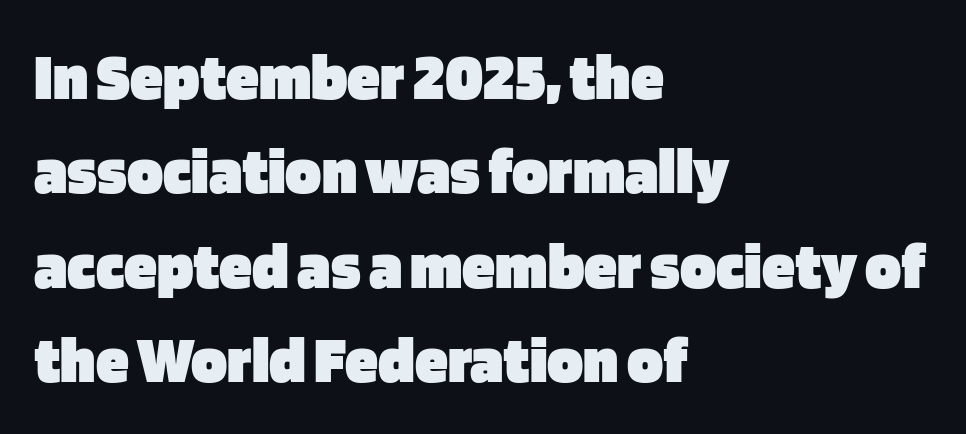
The image shows 67 px heavy sans-serif type, upright; set left-aligned, normal line spacing (1.41x), normal letter spacing, not underlined; low stroke contrast and a large x-height.
